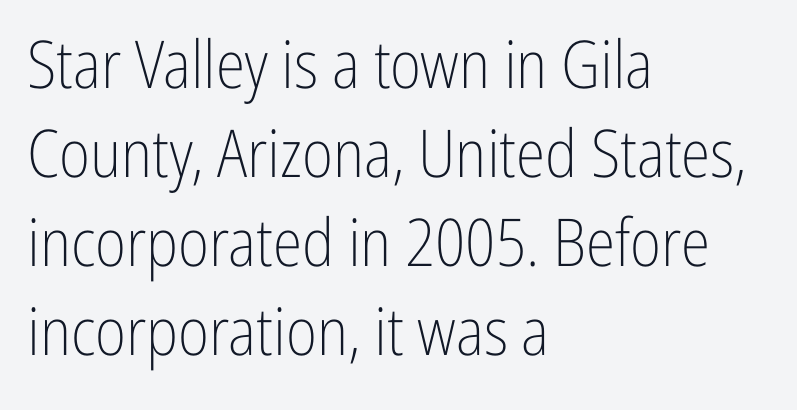
The image shows 66 px light, condensed sans-serif type, upright; set left-aligned, normal line spacing (1.35x), normal letter spacing, not underlined; low stroke contrast and a medium x-height.
